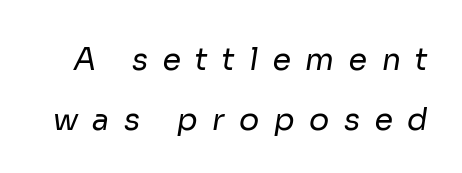
Each new line begins a long way beneath the previous one. A typesetter would call this proportional, since set widths differ per character. Unlike a traditional serif, this face leaves its strokes unadorned. Substantial extra tracking has been applied to these lines. Think standard paragraph weight, or any step lighter than that.
